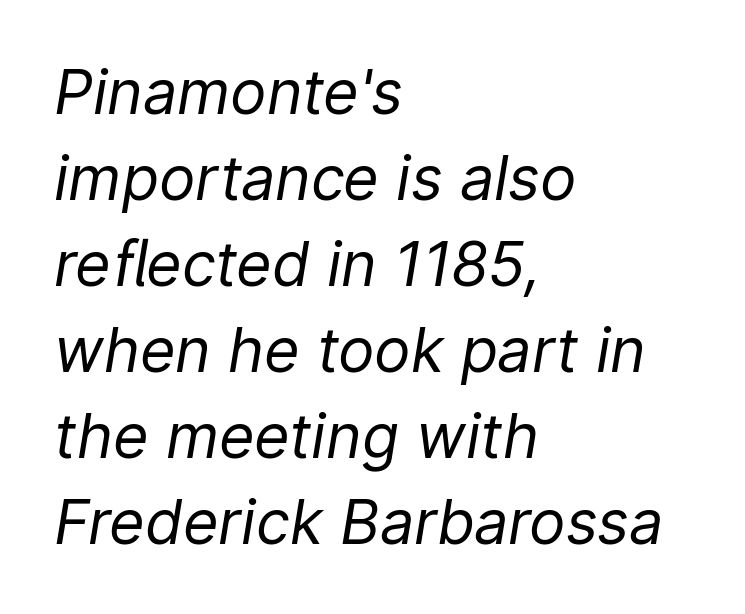
Q: Is the text bold? A: No.
Q: Is the text italic (slanted)? A: Yes, it leans right by about 9 degrees.
Q: Is the text underlined? A: No.
Q: How is the paragraph aligned? A: Left-aligned.
Q: Is the spacing between letters normal or unusually wide? A: Normal.
Q: Is the spacing between lines tight, normal or loose? A: Normal.
Q: Width (condensed, normal, or wide)? A: Normal.
Q: Stroke contrast? A: Low.
Q: x-height? A: Medium.
Q: Monospaced? A: No.
